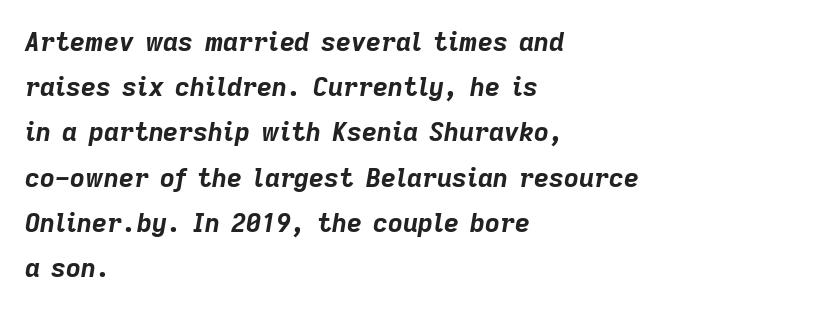
Does the lettering tilt? It does — this is italic. The horizontal fit of the characters is conventional and even. Where is the straight margin? On the left. Strokes here are thick enough to call this a true bold. Anything drawn beneath the words? Only blank space.
